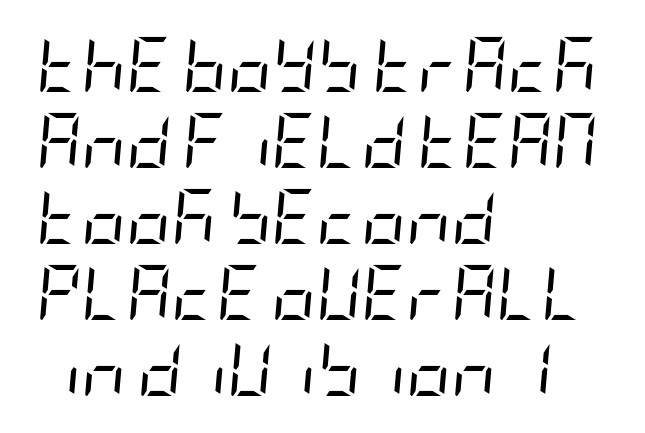
{"italic": "yes", "lean": "right", "slant_degrees": 5, "bold": "no", "weight": "regular", "width": "condensed", "stroke_contrast": "low", "x_height": "large", "underline": "no", "align": "left", "line_spacing": "normal", "line_spacing_ratio": 1.38, "letter_spacing": "normal", "letter_spacing_em": 0.0, "glyph_px": 55}
